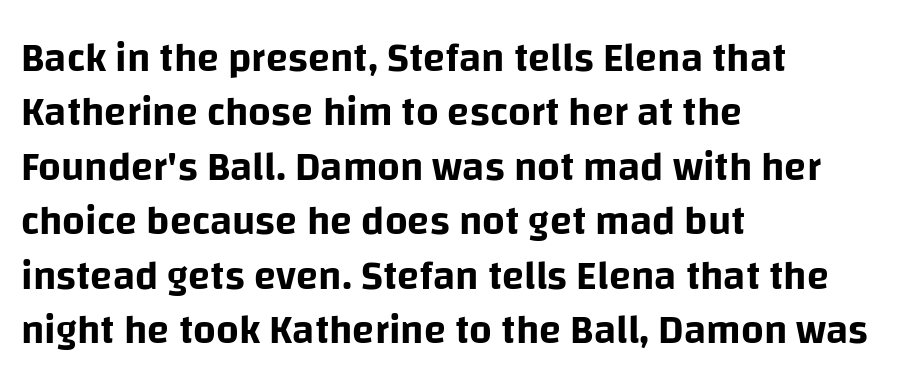
{"serif": "no", "italic": "no", "width": "normal", "stroke_contrast": "low", "x_height": "large", "monospaced": "no", "underline": "no", "align": "left", "line_spacing": "normal", "line_spacing_ratio": 1.36, "letter_spacing": "normal", "letter_spacing_em": 0.0, "glyph_px": 40}
